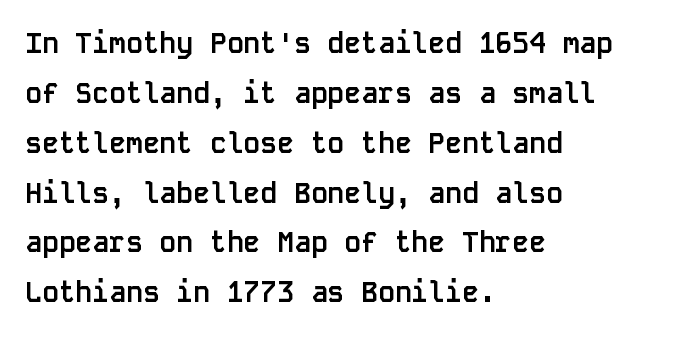
{"serif": "no", "italic": "no", "bold": "yes", "weight": "semibold", "width": "normal", "stroke_contrast": "low", "x_height": "large", "monospaced": "yes", "underline": "no", "align": "left", "line_spacing_ratio": 1.78, "letter_spacing": "normal", "letter_spacing_em": 0.0, "glyph_px": 28}
